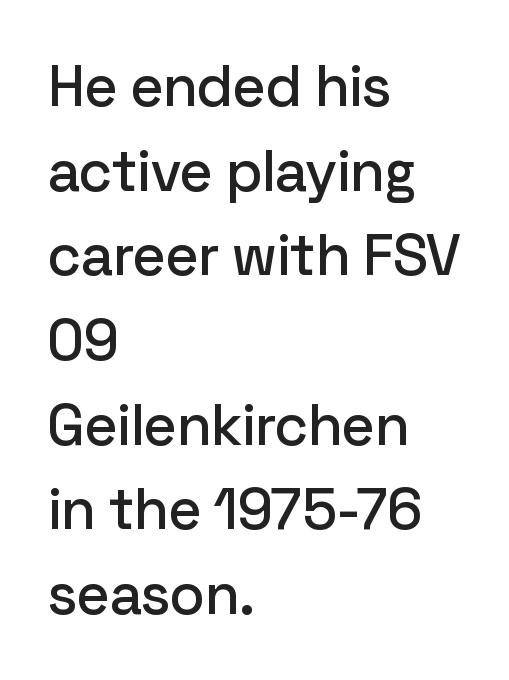
The image shows 58 px sans-serif type, upright; set left-aligned, normal line spacing (1.46x), normal letter spacing, not underlined; low stroke contrast and a medium x-height.
